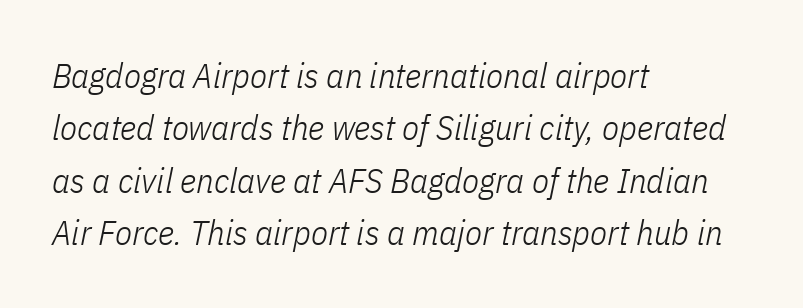
The image shows 35 px light, condensed type, italic (leaning right); set left-aligned, normal line spacing (1.5x), normal letter spacing, not underlined; low stroke contrast and a medium x-height.
